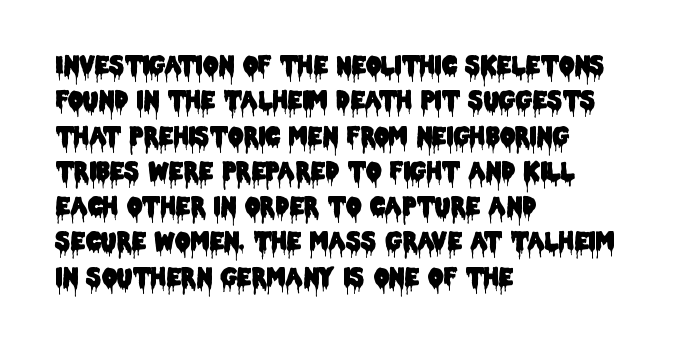
{"italic": "no", "underline": "no", "align": "left", "line_spacing": "normal", "line_spacing_ratio": 1.47, "letter_spacing": "normal", "letter_spacing_em": 0.0, "glyph_px": 24}
